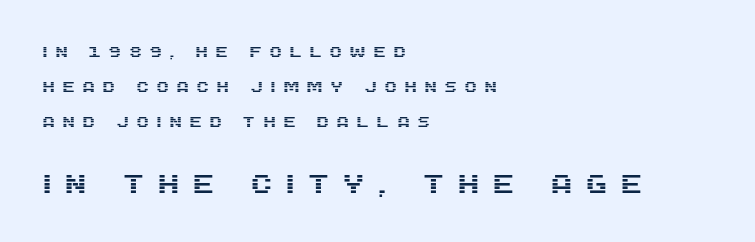
Casual observation: everything's shoved over to the left. The face used here appears at its bigger size in the lower chunk. Tall strokes in this sample are plumb rather than angled. Between one letter and the next there's a generous, obvious gap. Leading: increased.
